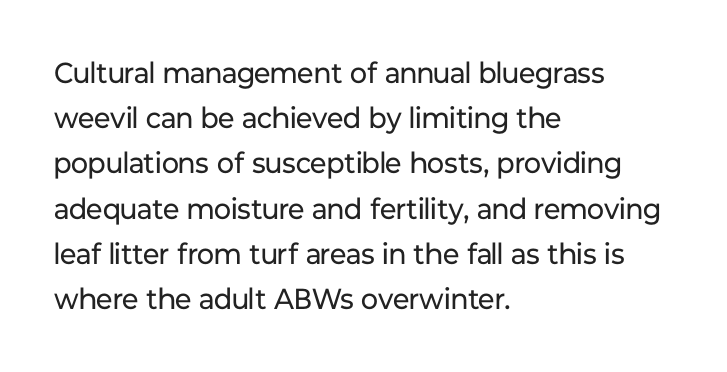
The image shows 29 px regular-weight sans-serif type, upright; set left-aligned, normal line spacing (1.56x), normal letter spacing, not underlined; low stroke contrast and a medium x-height.
